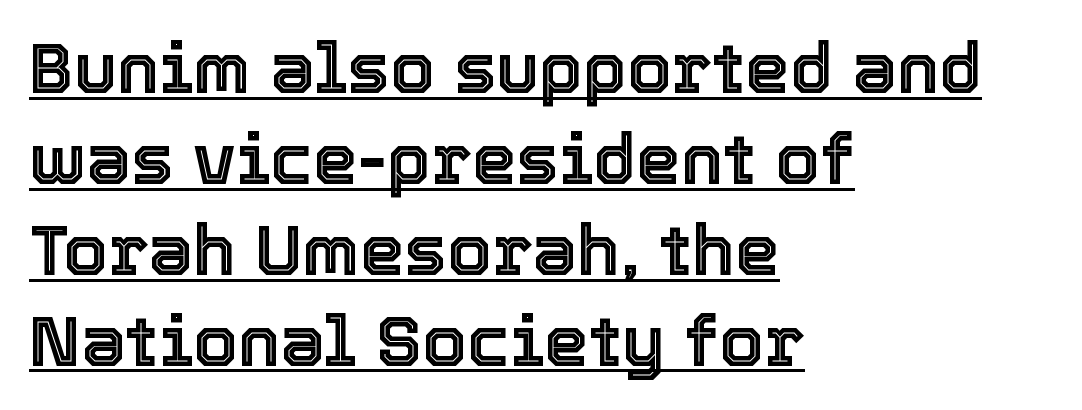
{"italic": "no", "width": "normal", "x_height": "medium", "monospaced": "no", "underline": "yes", "align": "left", "line_spacing": "normal", "line_spacing_ratio": 1.28, "letter_spacing": "normal", "letter_spacing_em": 0.0, "glyph_px": 71}
